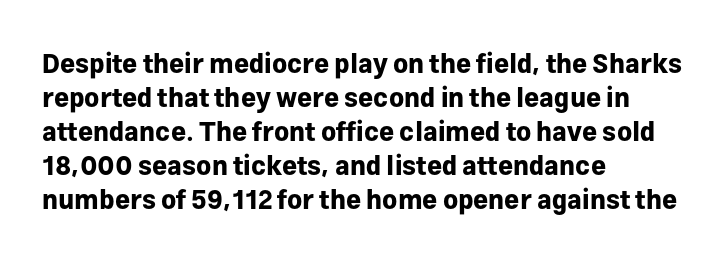
Q: Is the text bold? A: Yes.
Q: Is the text italic (slanted)? A: No, it is upright.
Q: Is the text underlined? A: No.
Q: How is the paragraph aligned? A: Left-aligned.
Q: Is the spacing between letters normal or unusually wide? A: Normal.
Q: Is the spacing between lines tight, normal or loose? A: Normal.
